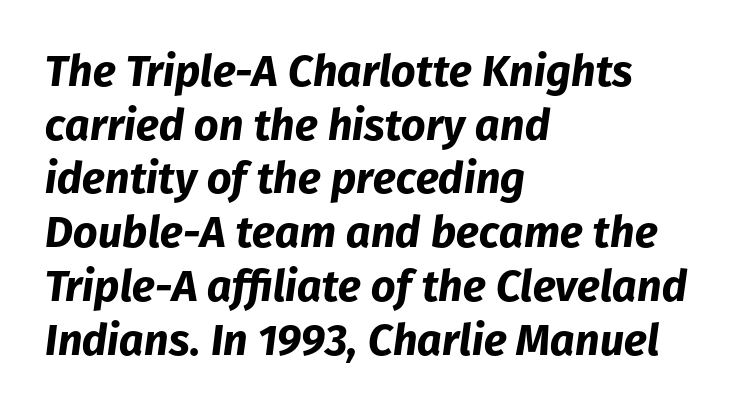
The image shows 43 px bold type, italic (leaning right); set left-aligned, normal line spacing (1.25x), normal letter spacing, not underlined; low stroke contrast and a medium x-height.
